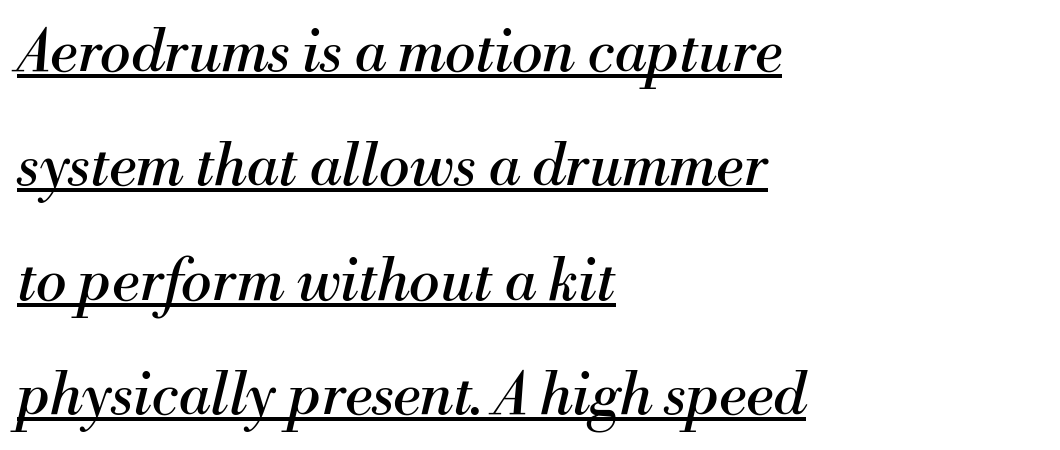
{"serif": "yes", "italic": "yes", "lean": "right", "slant_degrees": 13, "bold": "no", "weight": "regular", "width": "normal", "stroke_contrast": "medium", "x_height": "small", "monospaced": "no", "underline": "yes", "align": "left", "line_spacing": "loose", "line_spacing_ratio": 1.97, "letter_spacing": "normal", "letter_spacing_em": 0.0, "glyph_px": 58}
